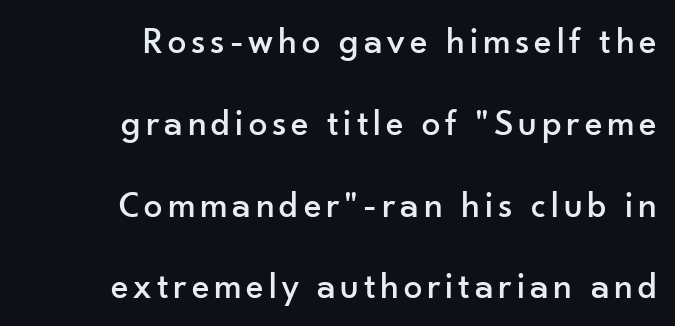
This rendering features lettering with no underline. Notice how the passage keeps a crisp vertical edge on the right only. No italicization has been applied; the sample stays upright. The passage shown is typed in a proportional face where columns would drift.
